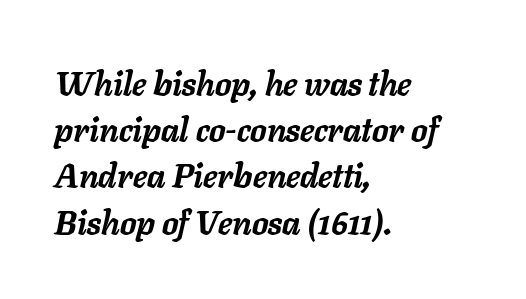
The image shows 33 px semibold type, italic (leaning right); set left-aligned, normal line spacing (1.4x), normal letter spacing, not underlined; low stroke contrast and a medium x-height.
